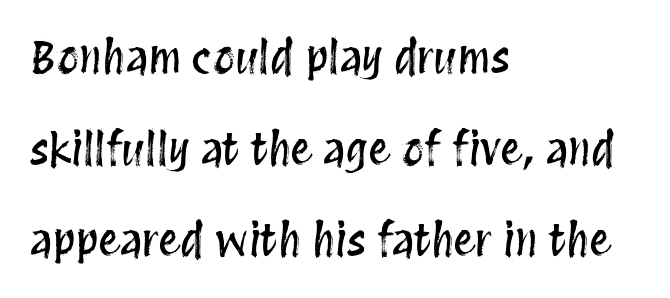
These lines are rendered in a variable-pitch font. Does the copy run flush right? No — it runs flush left. Nobody drew a line under any word here. Quick note: not italic, upright. The rendering keeps characters at their native spacing.
